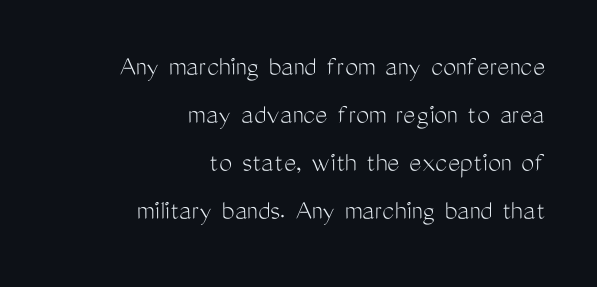
Q: Is the text bold? A: No.
Q: Is the text italic (slanted)? A: No, it is upright.
Q: Is the typeface a serif or a sans-serif typeface? A: Sans-serif.
Q: Is the text underlined? A: No.
Q: How is the paragraph aligned? A: Right-aligned.
Q: Is the spacing between letters normal or unusually wide? A: Normal.
Q: Is the spacing between lines tight, normal or loose? A: Normal.
Q: Width (condensed, normal, or wide)? A: Condensed.
Q: Stroke contrast? A: Medium.
Q: x-height? A: Medium.
Q: Monospaced? A: No.
